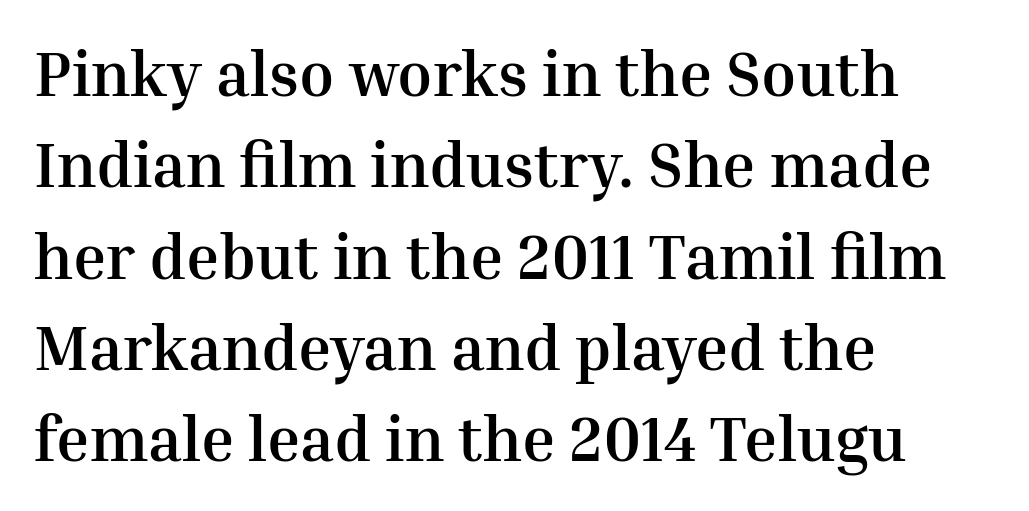
The image shows 63 px semibold serif type, upright; set left-aligned, normal line spacing (1.45x), normal letter spacing, not underlined; medium stroke contrast and a medium x-height.
